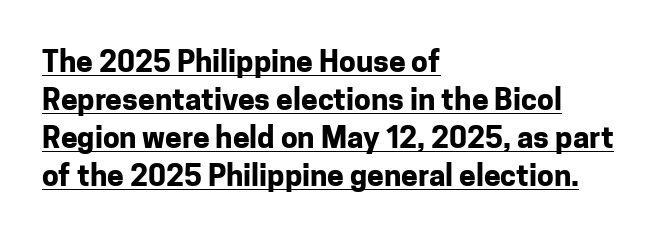
{"serif": "no", "italic": "no", "bold": "yes", "weight": "bold", "width": "normal", "stroke_contrast": "low", "x_height": "medium", "monospaced": "no", "underline": "yes", "align": "left", "line_spacing": "normal", "line_spacing_ratio": 1.27, "letter_spacing": "normal", "letter_spacing_em": 0.0, "glyph_px": 30}
